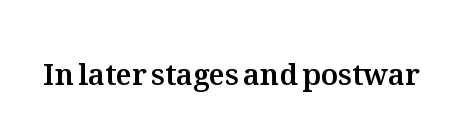
{"italic": "no", "width": "normal", "stroke_contrast": "medium", "x_height": "medium", "monospaced": "no", "underline": "no", "letter_spacing": "normal", "letter_spacing_em": 0.0, "glyph_px": 29}
